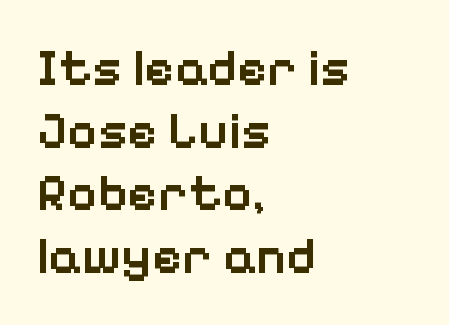
Caption: standard tracking, unaltered. The passage shown is typed in a proportional face where columns would drift. Just letters on the line, the space beneath them empty. The typeface chosen for these lines omits serifs. Compared with a centered layout, this one pins lines to the left instead. The font is running at a semibold setting, under full bold.
